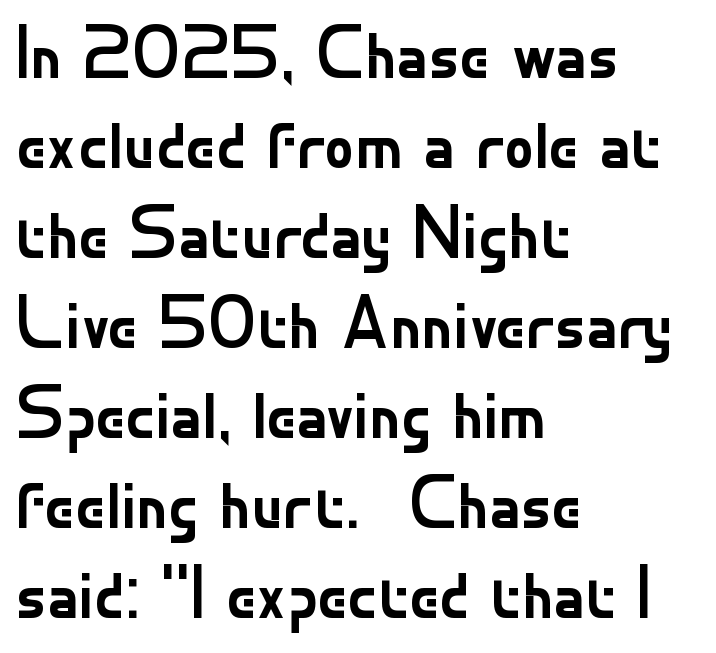
Q: Is the text bold? A: No.
Q: Is the text italic (slanted)? A: No, it is upright.
Q: Is the typeface a serif or a sans-serif typeface? A: Sans-serif.
Q: Is the text underlined? A: No.
Q: How is the paragraph aligned? A: Left-aligned.
Q: Is the spacing between letters normal or unusually wide? A: Normal.
Q: Width (condensed, normal, or wide)? A: Normal.
Q: Stroke contrast? A: Low.
Q: x-height? A: Small.
Q: Monospaced? A: No.
